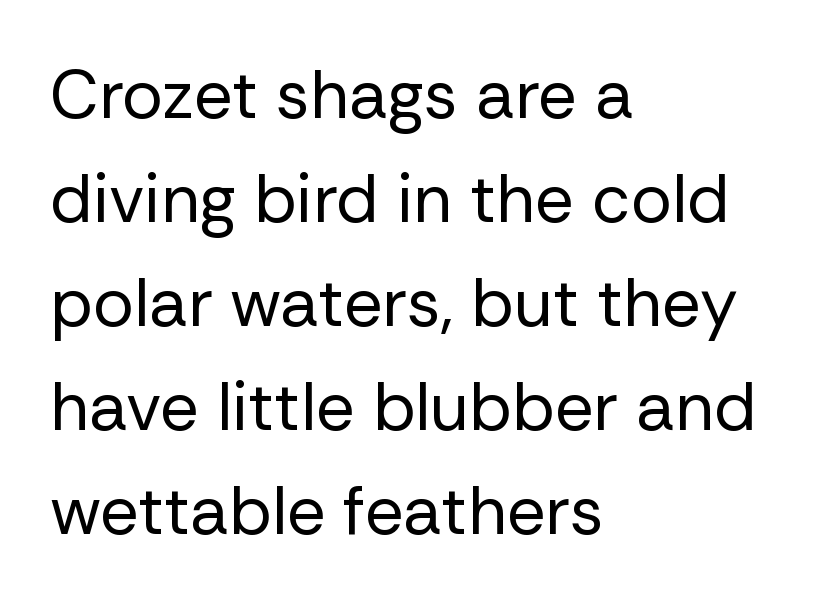
{"serif": "no", "italic": "no", "bold": "no", "weight": "regular", "width": "normal", "stroke_contrast": "low", "x_height": "medium", "monospaced": "no", "underline": "no", "align": "left", "line_spacing": "normal", "line_spacing_ratio": 1.53, "letter_spacing": "normal", "letter_spacing_em": 0.0, "glyph_px": 68}
